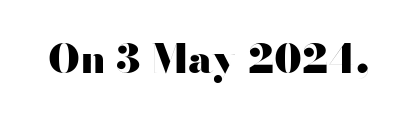
Varying glyph widths throughout — classic text-font behaviour. Is the type bold? Yes — the strokes are clearly thick and heavy. The strip under each line holds only bare page. The horizontal fit of the characters is conventional and even.
